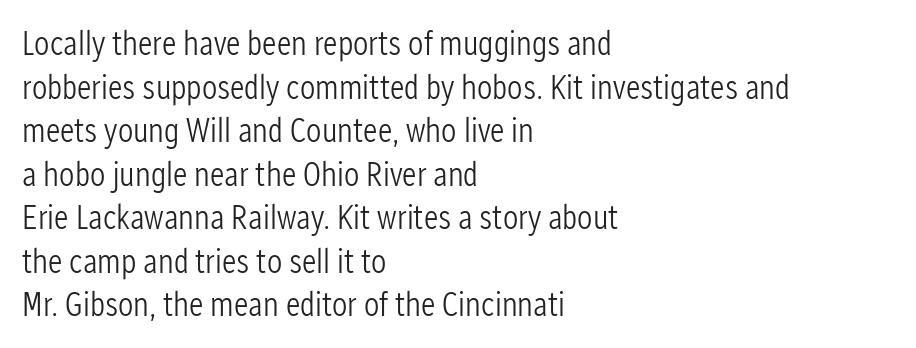
Q: Is the text bold? A: No.
Q: Is the text italic (slanted)? A: No, it is upright.
Q: Is the typeface a serif or a sans-serif typeface? A: Sans-serif.
Q: Is the text underlined? A: No.
Q: How is the paragraph aligned? A: Left-aligned.
Q: Is the spacing between letters normal or unusually wide? A: Normal.
Q: Is the spacing between lines tight, normal or loose? A: Normal.
Q: Width (condensed, normal, or wide)? A: Condensed.
Q: Stroke contrast? A: Low.
Q: x-height? A: Medium.
Q: Monospaced? A: No.
